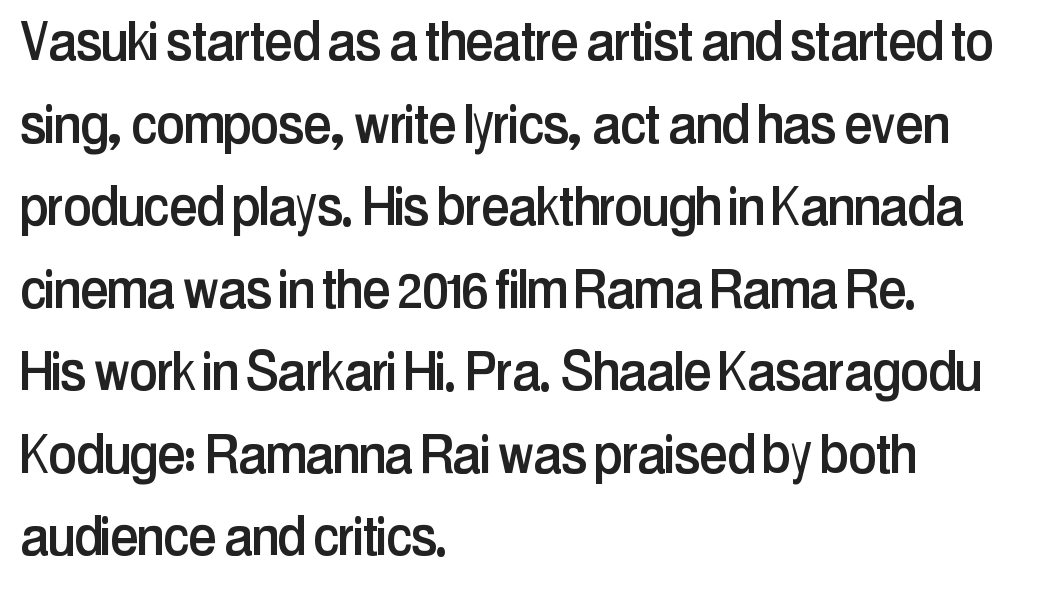
Q: Is the text italic (slanted)? A: No, it is upright.
Q: Is the typeface a serif or a sans-serif typeface? A: Sans-serif.
Q: Is the text underlined? A: No.
Q: How is the paragraph aligned? A: Left-aligned.
Q: Is the spacing between letters normal or unusually wide? A: Normal.
Q: Is the spacing between lines tight, normal or loose? A: Normal.
Q: Width (condensed, normal, or wide)? A: Condensed.
Q: Stroke contrast? A: Low.
Q: x-height? A: Medium.
Q: Monospaced? A: No.
